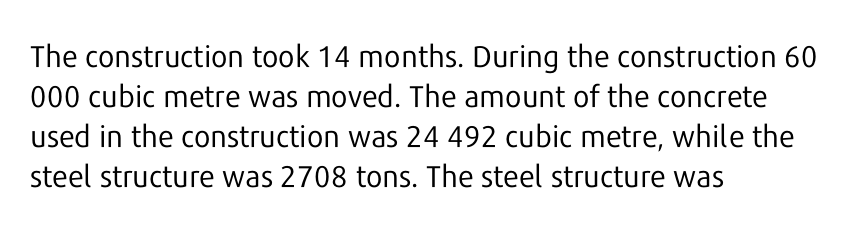
Q: Is the text bold? A: No.
Q: Is the text italic (slanted)? A: No, it is upright.
Q: Is the typeface a serif or a sans-serif typeface? A: Sans-serif.
Q: Is the text underlined? A: No.
Q: How is the paragraph aligned? A: Left-aligned.
Q: Is the spacing between letters normal or unusually wide? A: Normal.
Q: Is the spacing between lines tight, normal or loose? A: Normal.
Q: Width (condensed, normal, or wide)? A: Normal.
Q: Stroke contrast? A: Low.
Q: x-height? A: Medium.
Q: Monospaced? A: No.
